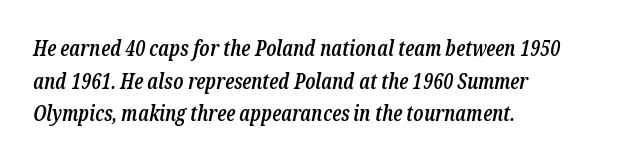
Q: Is the text bold? A: Semi-bold.
Q: Is the text italic (slanted)? A: Yes, it leans right by about 12 degrees.
Q: Is the text underlined? A: No.
Q: How is the paragraph aligned? A: Left-aligned.
Q: Is the spacing between letters normal or unusually wide? A: Normal.
Q: Is the spacing between lines tight, normal or loose? A: Normal.
